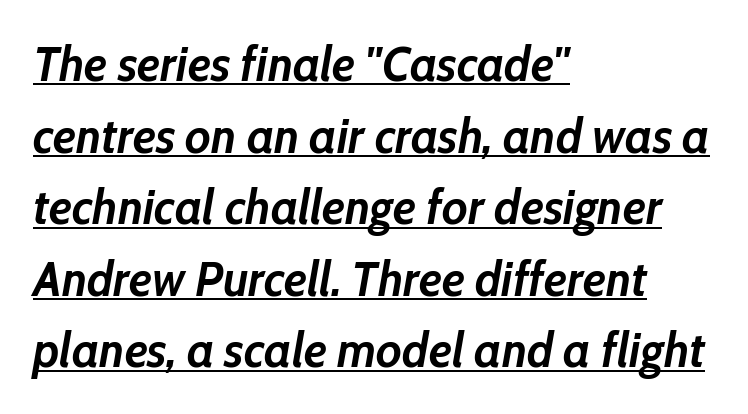
The typesetter has applied underlining to the passage shown. Every character sits at an angle, as italics do. The rendering uses a bold face; every stroke is thick and dark. This sample uses plain, unmodified letter spacing. Each letter keeps its own natural width here, so spacing adapts to shape. Line starts are locked; line ends wander.
